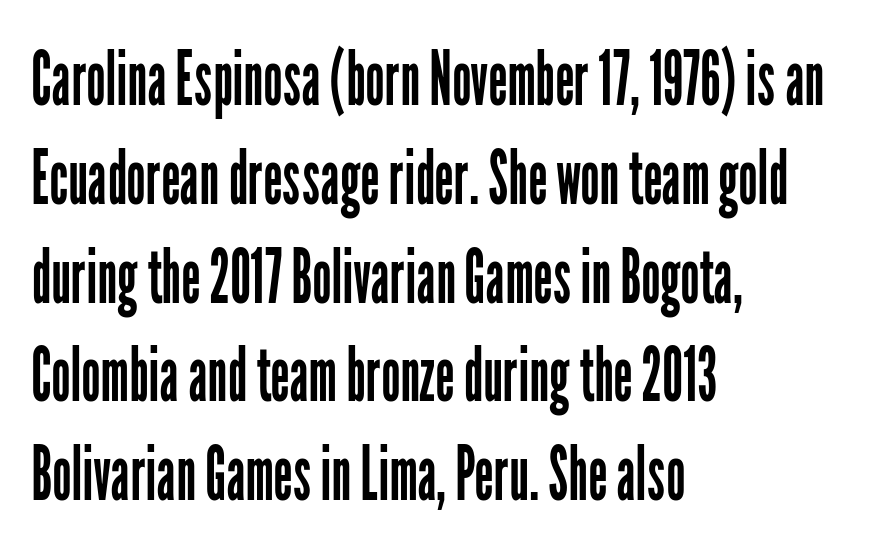
The image shows 76 px regular-weight, condensed sans-serif type, upright; set left-aligned, normal line spacing (1.3x), normal letter spacing, not underlined; low stroke contrast and a medium x-height.
